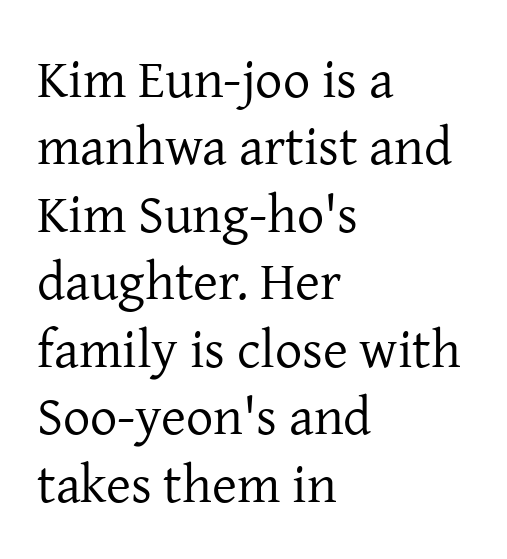
Q: Is the text bold? A: No.
Q: Is the text italic (slanted)? A: No, it is upright.
Q: Is the typeface a serif or a sans-serif typeface? A: Serif.
Q: Is the text underlined? A: No.
Q: How is the paragraph aligned? A: Left-aligned.
Q: Is the spacing between letters normal or unusually wide? A: Normal.
Q: Is the spacing between lines tight, normal or loose? A: Normal.
Q: Width (condensed, normal, or wide)? A: Normal.
Q: Stroke contrast? A: Low.
Q: x-height? A: Medium.
Q: Monospaced? A: No.
